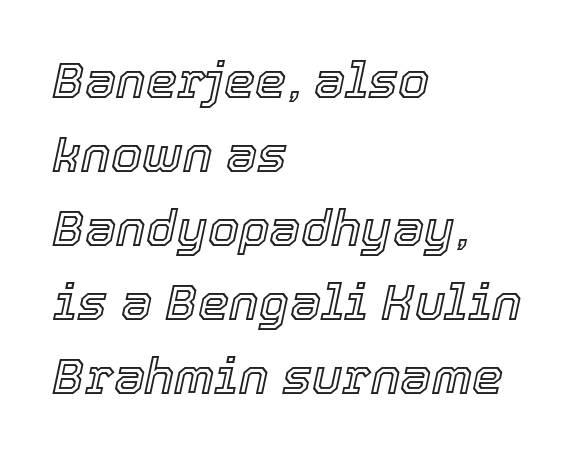
Q: Is the text italic (slanted)? A: Yes, it leans right by about 12 degrees.
Q: Is the text underlined? A: No.
Q: How is the paragraph aligned? A: Left-aligned.
Q: Is the spacing between letters normal or unusually wide? A: Normal.
Q: Is the spacing between lines tight, normal or loose? A: Normal.
Q: Width (condensed, normal, or wide)? A: Normal.
Q: x-height? A: Medium.
Q: Monospaced? A: No.
